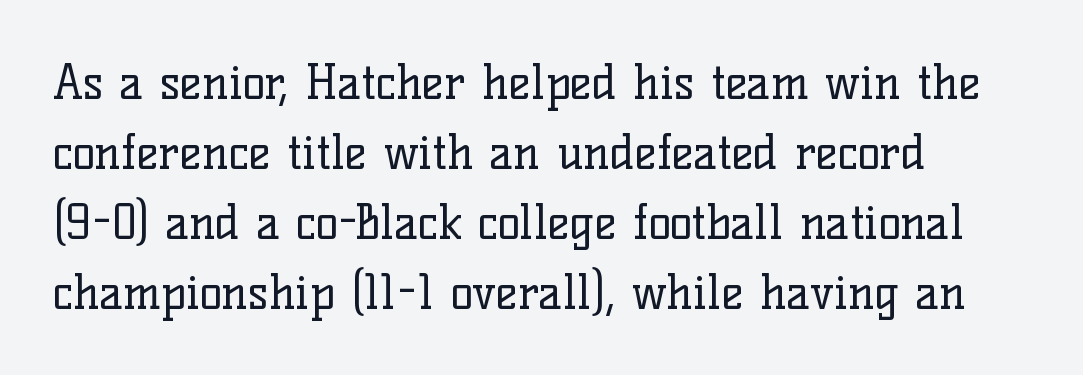
Q: Is the text bold? A: No.
Q: Is the text italic (slanted)? A: No, it is upright.
Q: Is the typeface a serif or a sans-serif typeface? A: Serif.
Q: Is the text underlined? A: No.
Q: How is the paragraph aligned? A: Left-aligned.
Q: Is the spacing between letters normal or unusually wide? A: Normal.
Q: Is the spacing between lines tight, normal or loose? A: Normal.
Q: Width (condensed, normal, or wide)? A: Normal.
Q: Stroke contrast? A: Low.
Q: x-height? A: Medium.
Q: Monospaced? A: No.
